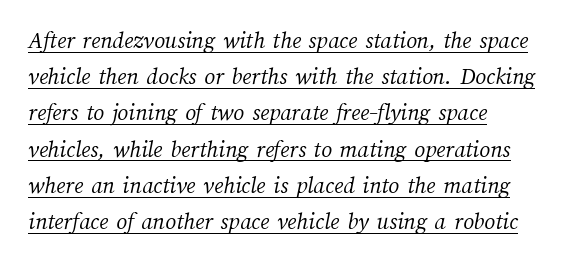
Vertical spacing — default. Weight: regular or lighter. Left-aligned paragraph, ragged on the right. The face used here is rendered with its standard letterfit. Does a line run under the words? Yes, clearly.
